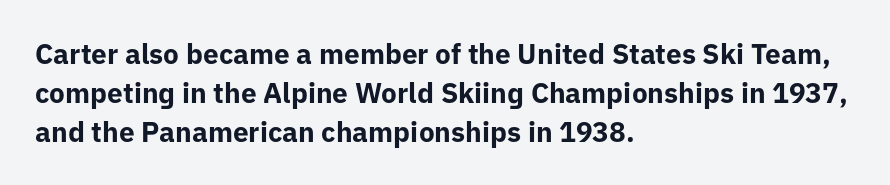
In terms of posture, this sample is upright. Does the weight exceed regular? Yes, all the way to bold. Nothing unusual about the tracking: characters are spaced as the font intends. The line-height multiplier appears to be the usual default. The face used here is proportionally spaced, like ordinary book or web type. The words here are not underlined.
